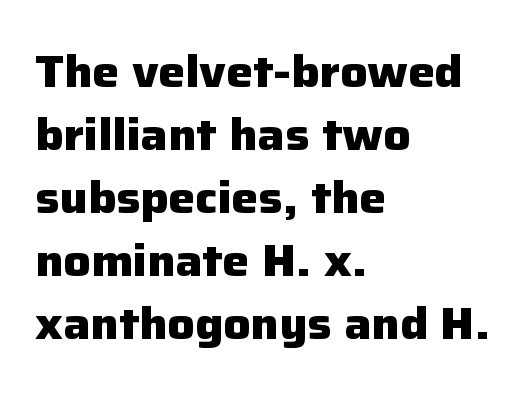
The image shows 45 px heavy sans-serif type, upright; set left-aligned, normal line spacing (1.4x), normal letter spacing, not underlined; low stroke contrast and a medium x-height.
